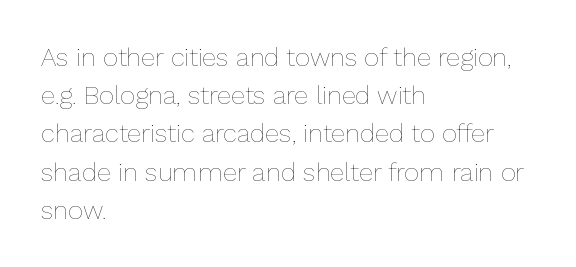
Q: Is the text bold? A: No.
Q: Is the text italic (slanted)? A: No, it is upright.
Q: Is the text underlined? A: No.
Q: How is the paragraph aligned? A: Left-aligned.
Q: Is the spacing between letters normal or unusually wide? A: Normal.
Q: Is the spacing between lines tight, normal or loose? A: Normal.
